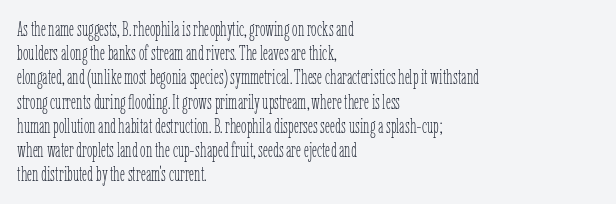
Q: Is the text bold? A: No.
Q: Is the text italic (slanted)? A: No, it is upright.
Q: Is the text underlined? A: No.
Q: How is the paragraph aligned? A: Left-aligned.
Q: Is the spacing between letters normal or unusually wide? A: Normal.
